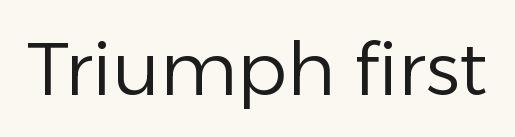
Q: Is the text bold? A: No.
Q: Is the text italic (slanted)? A: No, it is upright.
Q: Is the typeface a serif or a sans-serif typeface? A: Sans-serif.
Q: Is the text underlined? A: No.
Q: Is the spacing between letters normal or unusually wide? A: Normal.
Q: Width (condensed, normal, or wide)? A: Normal.
Q: Stroke contrast? A: Low.
Q: x-height? A: Medium.
Q: Monospaced? A: No.
